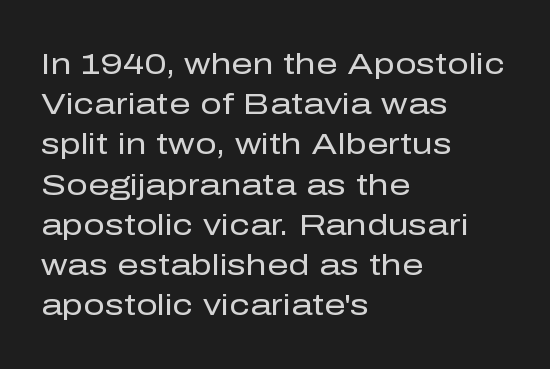
The image shows 30 px regular-weight sans-serif type, upright; set left-aligned, normal line spacing (1.34x), normal letter spacing, not underlined; low stroke contrast and a medium x-height.
